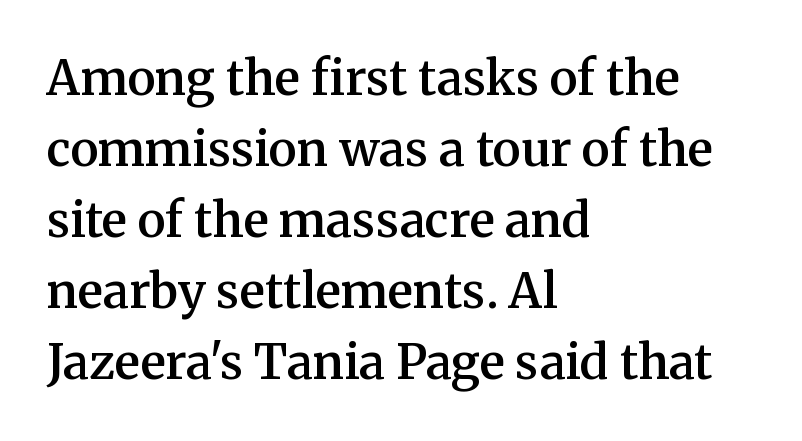
{"serif": "yes", "italic": "no", "bold": "semi", "weight": "semibold", "width": "normal", "stroke_contrast": "medium", "x_height": "medium", "monospaced": "no", "underline": "no", "align": "left", "line_spacing": "normal", "line_spacing_ratio": 1.48, "letter_spacing": "normal", "letter_spacing_em": 0.0, "glyph_px": 48}
